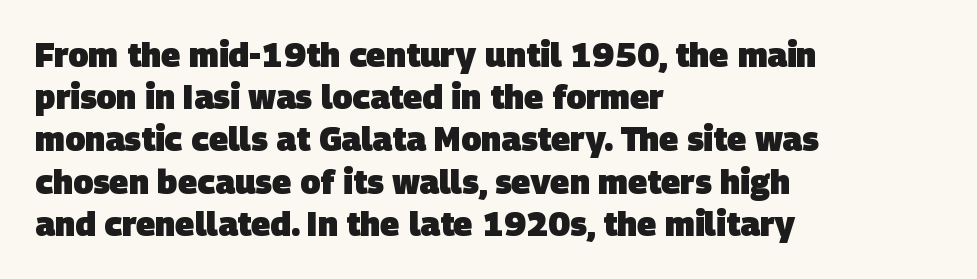
Q: Is the text bold? A: Yes.
Q: Is the typeface a serif or a sans-serif typeface? A: Sans-serif.
Q: Is the text underlined? A: No.
Q: How is the paragraph aligned? A: Left-aligned.
Q: Is the spacing between letters normal or unusually wide? A: Normal.
Q: Is the spacing between lines tight, normal or loose? A: Normal.
Q: Width (condensed, normal, or wide)? A: Normal.
Q: Stroke contrast? A: Low.
Q: x-height? A: Large.
Q: Monospaced? A: No.
